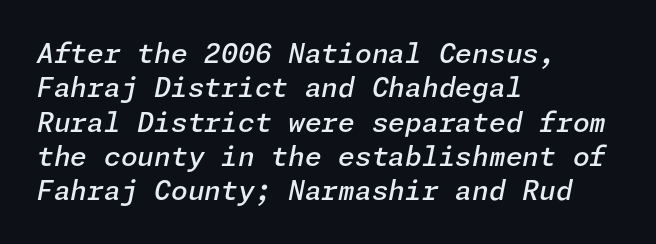
The zone under the glyphs is completely vacant. This block has exactly the height ordinary leading produces. The type is set solid horizontally, with unmodified tracking. Leftover space on each line is placed entirely after the last word. Looking at the ascenders, they clearly lean. Weight check: semibold — heavier than regular, not quite bold.
